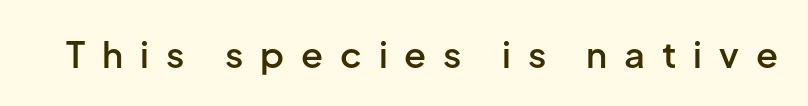
{"serif": "no", "italic": "no", "bold": "semi", "weight": "semibold", "width": "normal", "stroke_contrast": "low", "x_height": "medium", "monospaced": "no", "underline": "no", "letter_spacing": "wide", "letter_spacing_em": 0.47, "glyph_px": 36}
